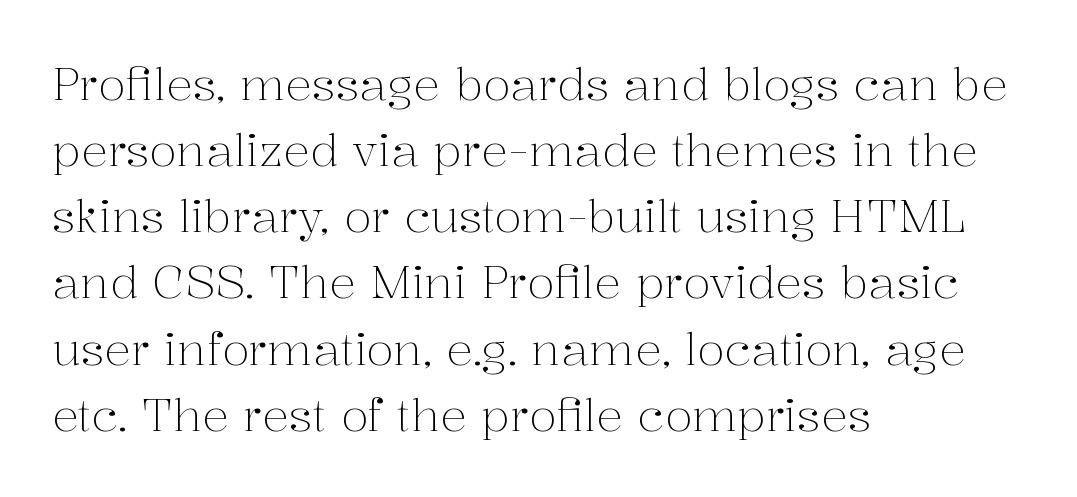
These lines are rendered in a variable-pitch font. A clean baseline with only descenders dipping below it. Quick note: interline space is typical. Is this a sans? No — the strokes have serifs. The tracking reads as untouched default to a designer's eye. Caption: multi-line text, flush left, ragged right.
